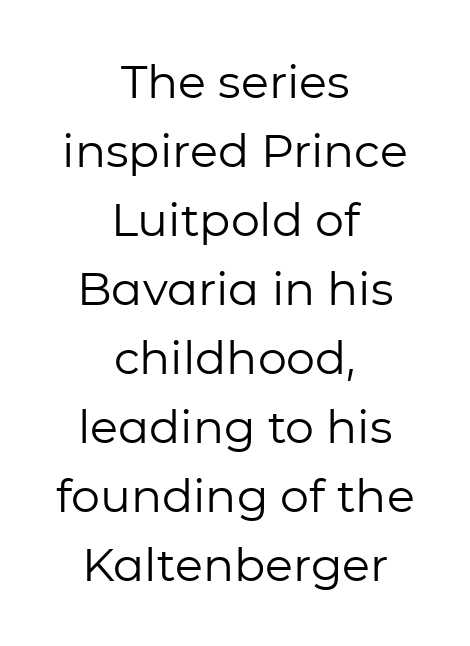
{"serif": "no", "italic": "no", "bold": "no", "weight": "regular", "width": "normal", "stroke_contrast": "low", "x_height": "medium", "monospaced": "no", "underline": "no", "align": "center", "line_spacing": "normal", "line_spacing_ratio": 1.5, "letter_spacing": "normal", "letter_spacing_em": 0.0, "glyph_px": 46}
